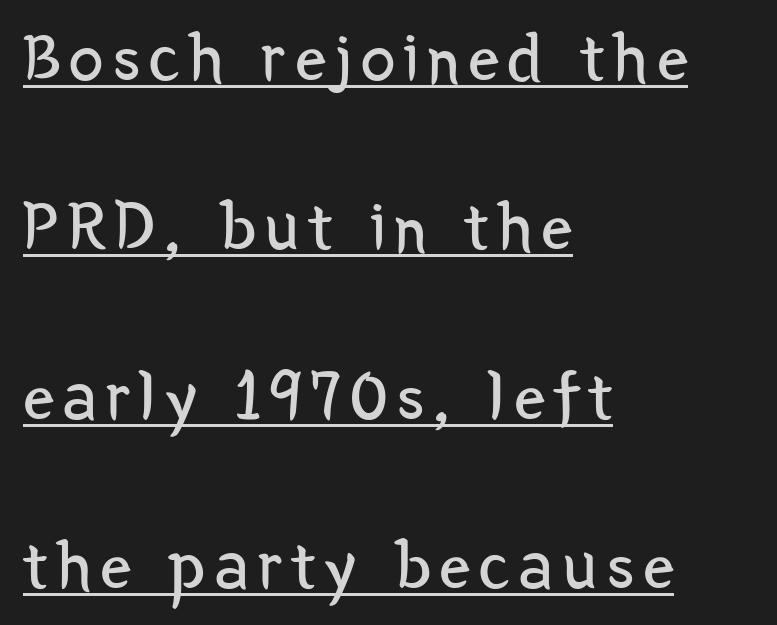
{"serif": "no", "italic": "no", "bold": "no", "weight": "regular", "width": "condensed", "stroke_contrast": "low", "x_height": "medium", "monospaced": "no", "underline": "yes", "align": "left", "line_spacing": "loose", "line_spacing_ratio": 2.42, "glyph_px": 70}
